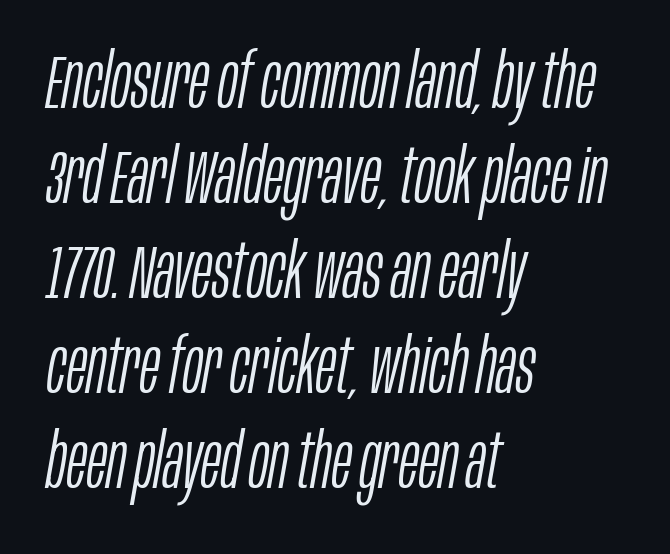
Q: Is the text bold? A: No.
Q: Is the text italic (slanted)? A: Yes, it leans right by about 10 degrees.
Q: Is the text underlined? A: No.
Q: How is the paragraph aligned? A: Left-aligned.
Q: Is the spacing between letters normal or unusually wide? A: Normal.
Q: Is the spacing between lines tight, normal or loose? A: Normal.
Q: Width (condensed, normal, or wide)? A: Condensed.
Q: Stroke contrast? A: Low.
Q: x-height? A: Large.
Q: Monospaced? A: No.
